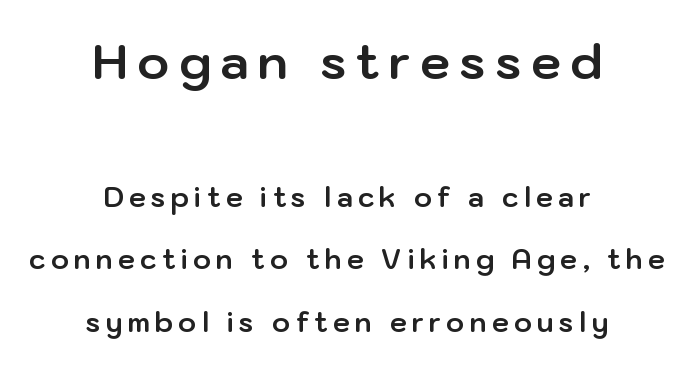
The letters in the upper block stand taller than those in the block below. Designer's note — italics off, roman on. The lines in this sample share a center point and differ in where they start and stop. The text was rendered using a sans face with plain stroke endings. The leading is generous, giving the passage an open texture. This sample has the flowing, uneven cadence of proportional lettering.
